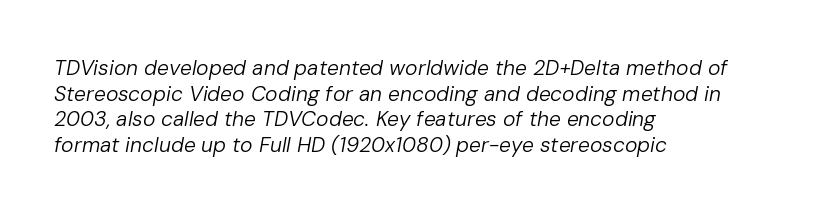
The image shows 21 px text type, italic (leaning right); set left-aligned, line spacing 1.22x, normal letter spacing, not underlined.
